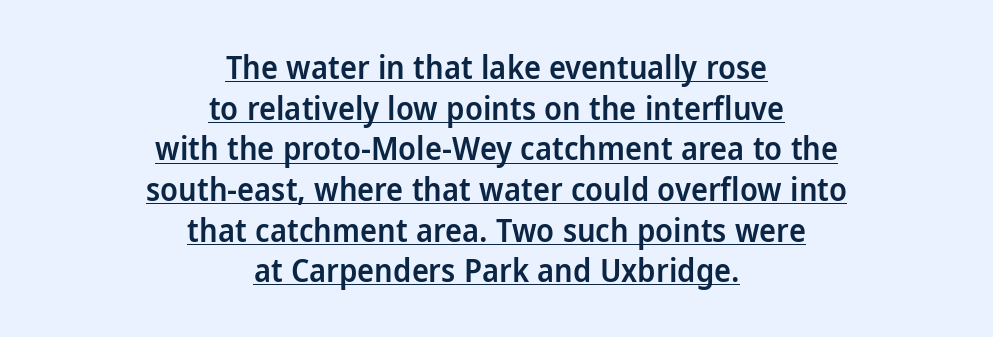
Q: Is the text bold? A: Semi-bold.
Q: Is the text italic (slanted)? A: No, it is upright.
Q: Is the typeface a serif or a sans-serif typeface? A: Sans-serif.
Q: Is the text underlined? A: Yes.
Q: How is the paragraph aligned? A: Centered.
Q: Is the spacing between letters normal or unusually wide? A: Normal.
Q: Is the spacing between lines tight, normal or loose? A: Normal.
Q: Width (condensed, normal, or wide)? A: Normal.
Q: Stroke contrast? A: Low.
Q: x-height? A: Medium.
Q: Monospaced? A: No.
